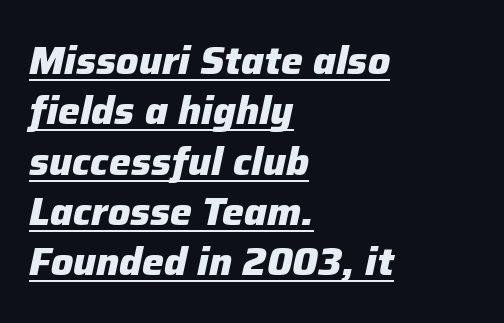
The image shows 39 px heavy type, italic (leaning right); set left-aligned, normal line spacing (1.29x), normal letter spacing, underlined; low stroke contrast and a medium x-height.
